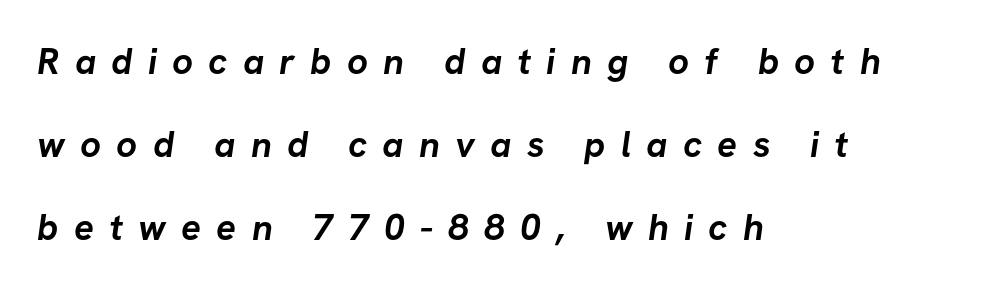
Q: Is the text bold? A: Yes.
Q: Is the typeface a serif or a sans-serif typeface? A: Sans-serif.
Q: Is the text underlined? A: No.
Q: How is the paragraph aligned? A: Left-aligned.
Q: Is the spacing between letters normal or unusually wide? A: Unusually wide.
Q: Is the spacing between lines tight, normal or loose? A: Loose.
Q: Width (condensed, normal, or wide)? A: Normal.
Q: Stroke contrast? A: Low.
Q: x-height? A: Medium.
Q: Monospaced? A: No.
